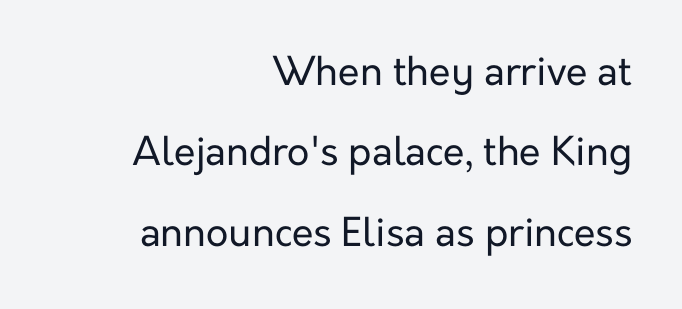
Q: Is the text bold? A: No.
Q: Is the text italic (slanted)? A: No, it is upright.
Q: Is the typeface a serif or a sans-serif typeface? A: Sans-serif.
Q: Is the text underlined? A: No.
Q: How is the paragraph aligned? A: Right-aligned.
Q: Is the spacing between letters normal or unusually wide? A: Normal.
Q: Is the spacing between lines tight, normal or loose? A: Loose.
Q: Width (condensed, normal, or wide)? A: Normal.
Q: Stroke contrast? A: Low.
Q: x-height? A: Medium.
Q: Monospaced? A: No.
